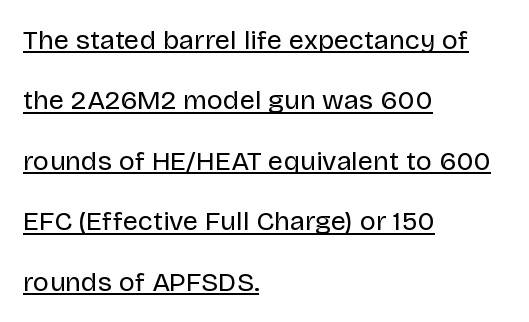
{"italic": "no", "bold": "no", "underline": "yes", "align": "left", "line_spacing": "loose", "line_spacing_ratio": 2.24, "letter_spacing": "normal", "letter_spacing_em": 0.0, "glyph_px": 27}
